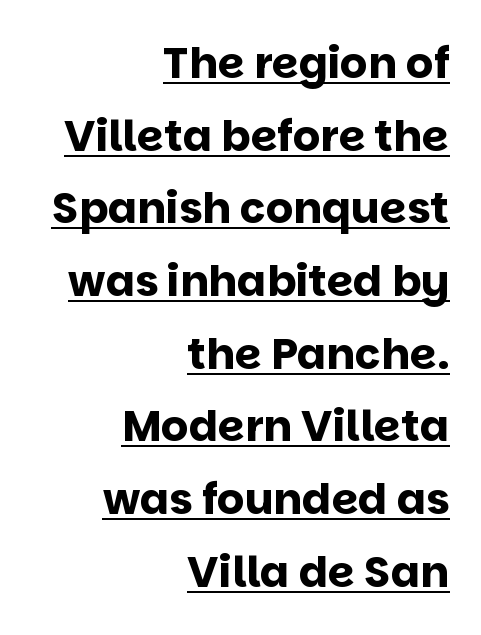
{"serif": "no", "italic": "no", "bold": "yes", "weight": "bold", "width": "normal", "stroke_contrast": "low", "x_height": "large", "monospaced": "no", "underline": "yes", "align": "right", "line_spacing": "normal", "line_spacing_ratio": 1.69, "letter_spacing": "normal", "letter_spacing_em": 0.0, "glyph_px": 43}
